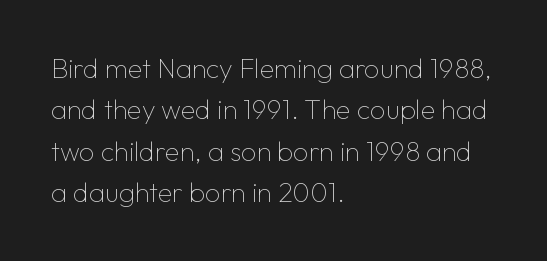
Q: Is the text bold? A: No.
Q: Is the text italic (slanted)? A: No, it is upright.
Q: Is the text underlined? A: No.
Q: How is the paragraph aligned? A: Left-aligned.
Q: Is the spacing between letters normal or unusually wide? A: Normal.
Q: Is the spacing between lines tight, normal or loose? A: Normal.
